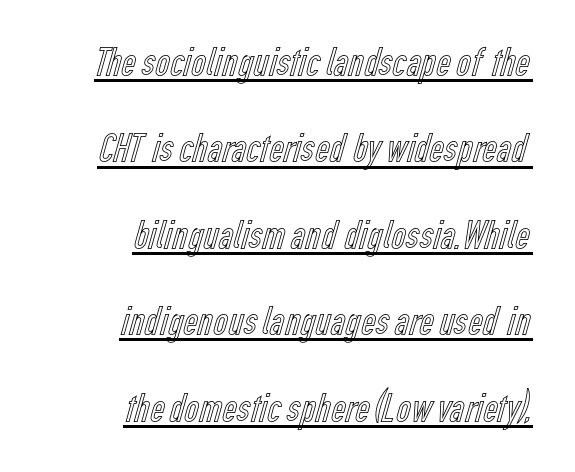
{"width": "condensed", "x_height": "medium", "monospaced": "no", "underline": "yes", "align": "right", "line_spacing": "loose", "line_spacing_ratio": 2.16, "letter_spacing": "normal", "letter_spacing_em": 0.0, "glyph_px": 40}
